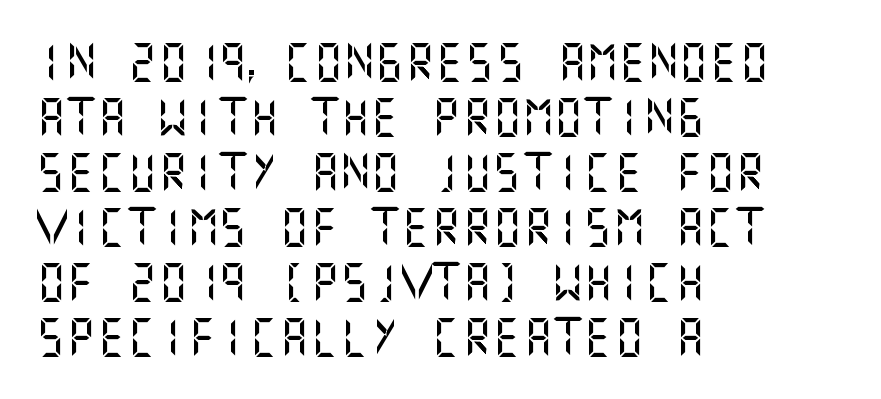
{"serif": "no", "italic": "no", "width": "normal", "stroke_contrast": "medium", "x_height": "large", "underline": "no", "align": "left", "line_spacing": "normal", "line_spacing_ratio": 1.45, "letter_spacing": "normal", "letter_spacing_em": 0.0, "glyph_px": 38}
